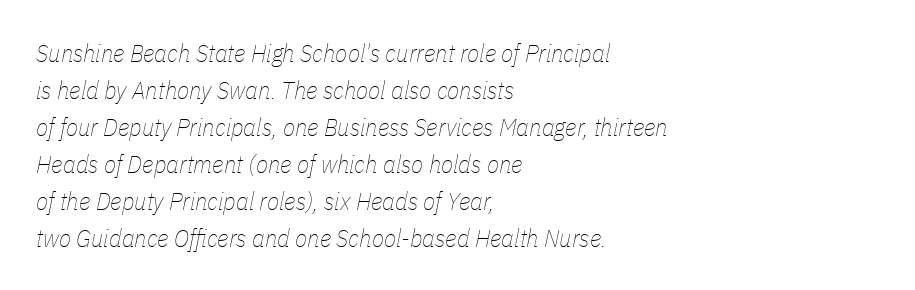
Q: Is the text bold? A: No.
Q: Is the text italic (slanted)? A: Yes, it leans right by about 11 degrees.
Q: Is the text underlined? A: No.
Q: How is the paragraph aligned? A: Left-aligned.
Q: Is the spacing between letters normal or unusually wide? A: Normal.
Q: Is the spacing between lines tight, normal or loose? A: Normal.
